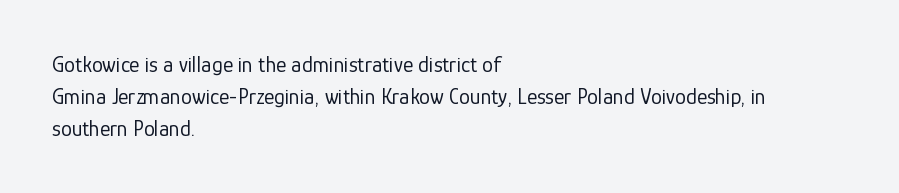
Q: Is the text bold? A: No.
Q: Is the text italic (slanted)? A: No, it is upright.
Q: Is the text underlined? A: No.
Q: How is the paragraph aligned? A: Left-aligned.
Q: Is the spacing between letters normal or unusually wide? A: Normal.
Q: Is the spacing between lines tight, normal or loose? A: Normal.
